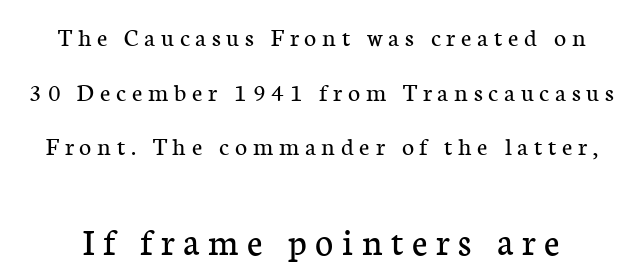
Q: Is the text bold? A: No.
Q: Is the text italic (slanted)? A: No, it is upright.
Q: Is the typeface a serif or a sans-serif typeface? A: Serif.
Q: Is the text underlined? A: No.
Q: Is the spacing between letters normal or unusually wide? A: Unusually wide.
Q: Is the spacing between lines tight, normal or loose? A: Loose.
Q: Which block of text is set in a larger size, the first (top) or the second (bottom)? A: The second (bottom) one.
Q: Width (condensed, normal, or wide)? A: Normal.
Q: Stroke contrast? A: Low.
Q: x-height? A: Medium.
Q: Monospaced? A: No.
